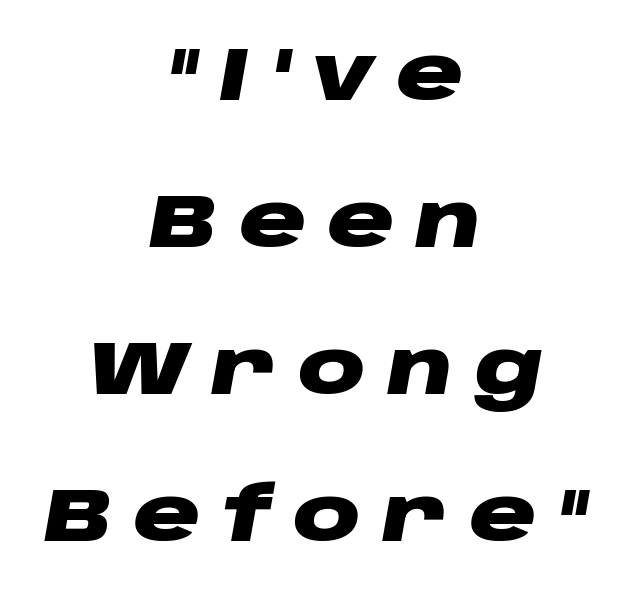
The image shows 75 px heavy, wide type, italic (leaning right); set centered, loose line spacing (1.96x), unusually wide letter spacing (+0.28 em), not underlined; low stroke contrast and a large x-height.
